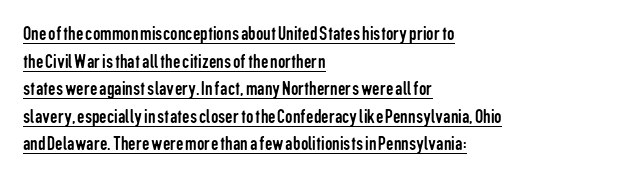
Here the glyphs are tracked normally, forming tight word shapes. This is underlined copy, the kind a proofreader might mark for attention. Posture: vertical. Notice how the passage keeps a crisp vertical edge on the left only.
